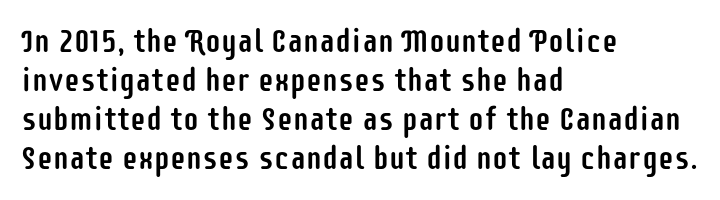
{"serif": "no", "italic": "no", "width": "condensed", "stroke_contrast": "low", "x_height": "large", "monospaced": "no", "underline": "no", "align": "left", "line_spacing_ratio": 1.22, "letter_spacing": "normal", "letter_spacing_em": 0.0, "glyph_px": 32}
